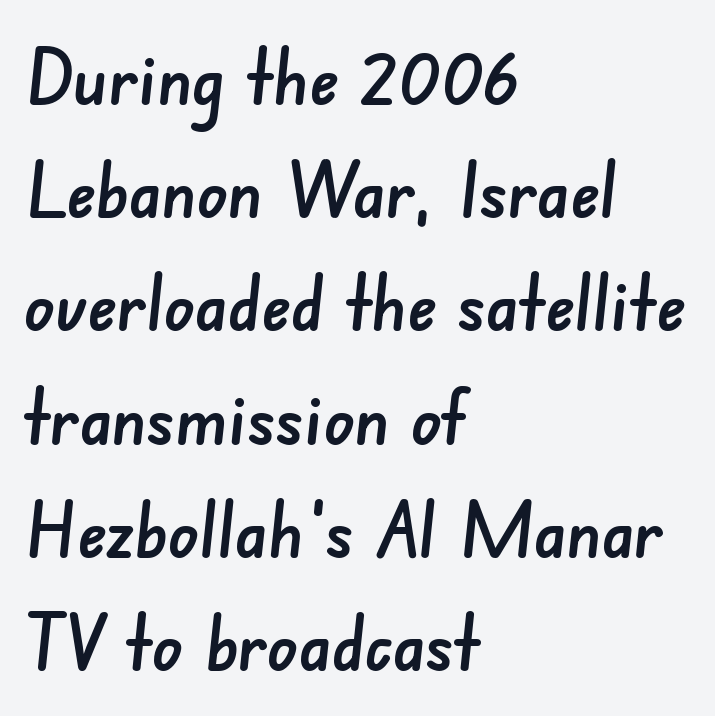
A classic flush-left, rag-right setting is used for this passage. The passage shown is typed in a proportional face where columns would drift. A sans-serif font was chosen for this passage. The gaps between neighbouring characters are ordinary and unremarkable. The vertical gap from one line to the next is medium. The foot of each line stays bare and open.
